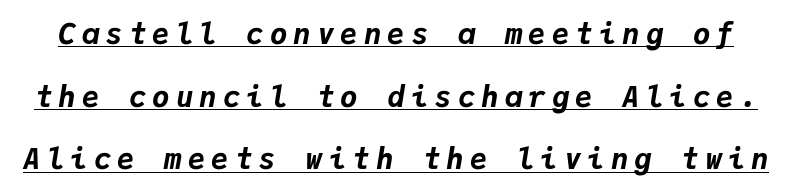
{"italic": "yes", "lean": "right", "slant_degrees": 9, "bold": "yes", "weight": "bold", "width": "normal", "stroke_contrast": "low", "x_height": "medium", "monospaced": "yes", "underline": "yes", "line_spacing": "loose", "line_spacing_ratio": 2.16, "letter_spacing": "wide", "letter_spacing_em": 0.21, "glyph_px": 29}
